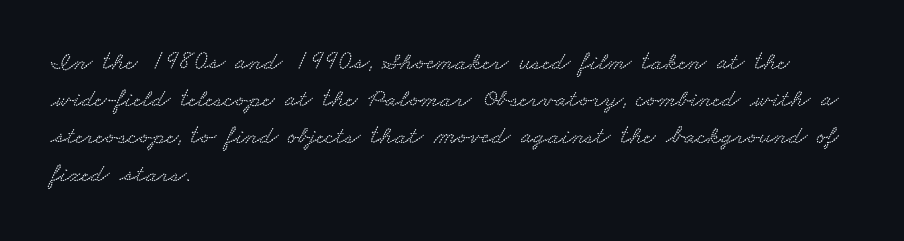
Honestly, the row spacing looks completely unremarkable. Anything drawn beneath the words? Only blank space. The compositor pushed each line to the left boundary. Words appear dense and cohesive because spacing is normal.
